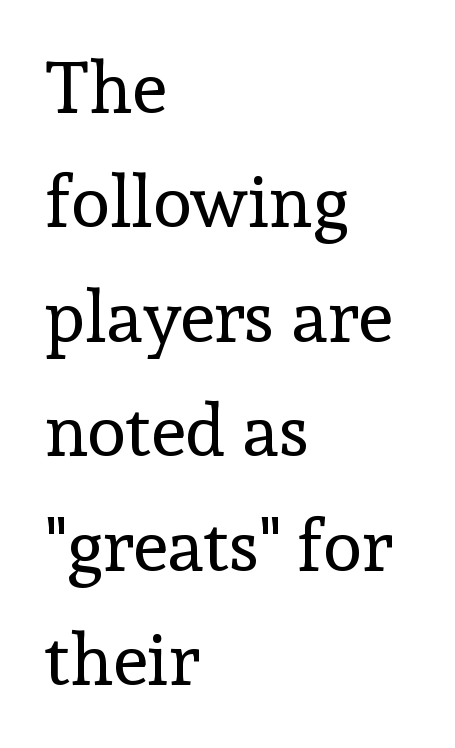
The image shows 72 px regular-weight serif type, upright; set left-aligned, normal line spacing (1.59x), normal letter spacing, not underlined; a medium x-height.
